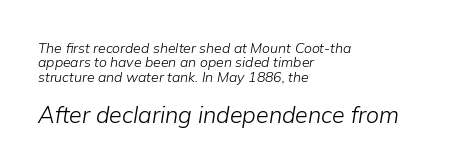
The image shows 23 px text type, italic (leaning right); set left-aligned, tight line spacing (1.02x), normal letter spacing, not underlined; the second (bottom) block is 1.64x larger.
